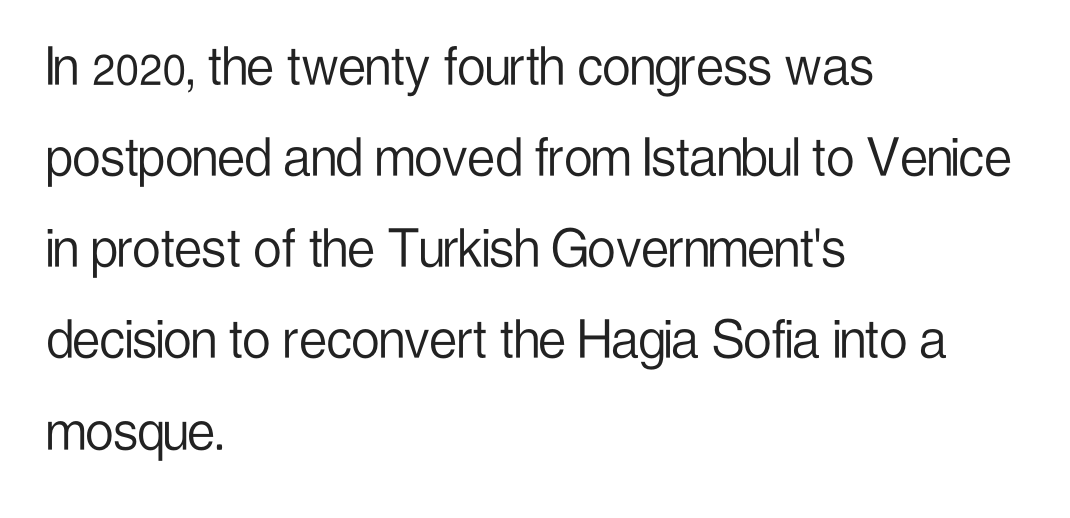
{"serif": "no", "italic": "no", "bold": "no", "weight": "light", "width": "condensed", "stroke_contrast": "low", "x_height": "medium", "monospaced": "no", "underline": "no", "align": "left", "line_spacing": "normal", "line_spacing_ratio": 1.47, "letter_spacing": "normal", "letter_spacing_em": 0.0, "glyph_px": 62}
